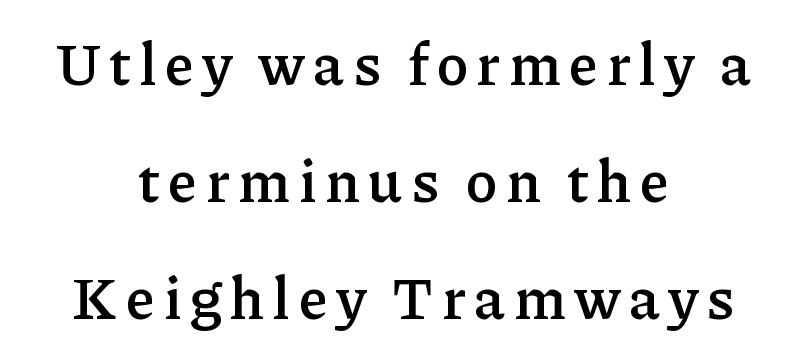
The image shows 59 px semibold serif type, upright; set centered, loose line spacing (1.98x), not underlined; low stroke contrast and a medium x-height.
